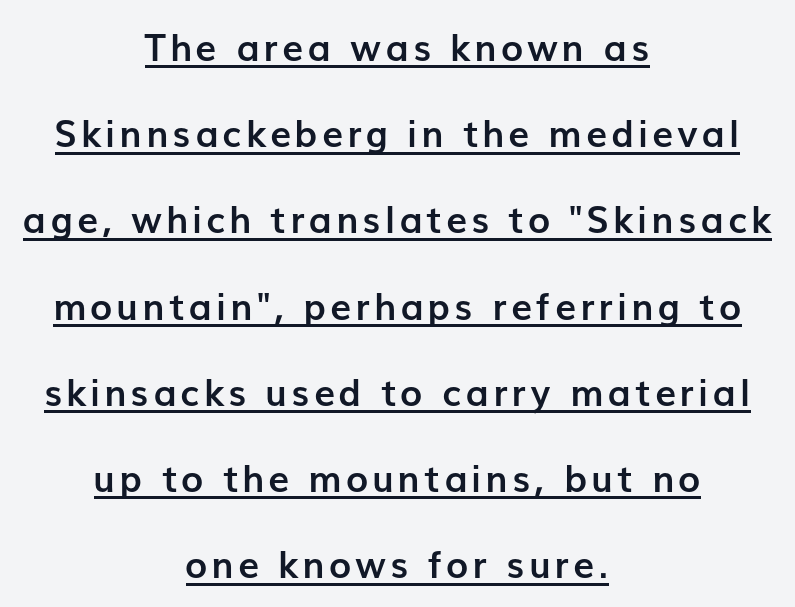
Q: Is the text bold? A: Yes.
Q: Is the text italic (slanted)? A: No, it is upright.
Q: Is the typeface a serif or a sans-serif typeface? A: Sans-serif.
Q: Is the text underlined? A: Yes.
Q: How is the paragraph aligned? A: Centered.
Q: Is the spacing between lines tight, normal or loose? A: Loose.
Q: Width (condensed, normal, or wide)? A: Normal.
Q: Stroke contrast? A: Low.
Q: x-height? A: Medium.
Q: Monospaced? A: No.
